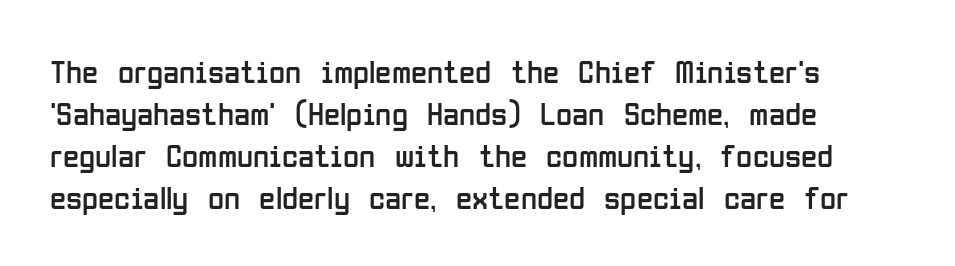
Q: Is the text bold? A: No.
Q: Is the text italic (slanted)? A: No, it is upright.
Q: Is the typeface a serif or a sans-serif typeface? A: Sans-serif.
Q: Is the text underlined? A: No.
Q: How is the paragraph aligned? A: Left-aligned.
Q: Is the spacing between letters normal or unusually wide? A: Normal.
Q: Is the spacing between lines tight, normal or loose? A: Normal.
Q: Width (condensed, normal, or wide)? A: Condensed.
Q: Stroke contrast? A: Low.
Q: x-height? A: Medium.
Q: Monospaced? A: No.
